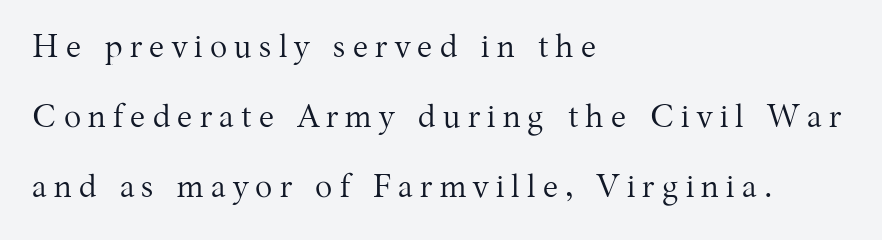
Q: Is the text bold? A: No.
Q: Is the text italic (slanted)? A: No, it is upright.
Q: Is the typeface a serif or a sans-serif typeface? A: Serif.
Q: Is the text underlined? A: No.
Q: How is the paragraph aligned? A: Left-aligned.
Q: Is the spacing between letters normal or unusually wide? A: Unusually wide.
Q: Is the spacing between lines tight, normal or loose? A: Loose.
Q: Width (condensed, normal, or wide)? A: Normal.
Q: Stroke contrast? A: Medium.
Q: x-height? A: Medium.
Q: Monospaced? A: No.
